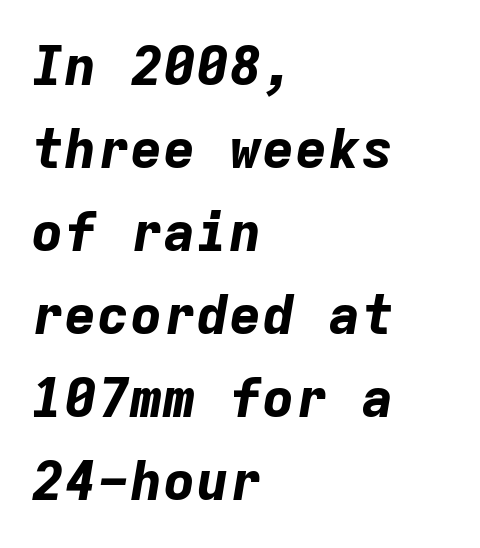
The strokes are fattened all the way to bold. Looks like terminal output: every glyph gets an equal slot. This sample is left-justified, so line endings fall wherever the words run out. Rows of type keep a routine distance in the vertical direction. Check the space under the baseline: it is left empty.
